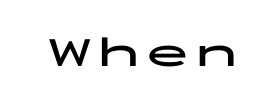
Q: Is the text bold? A: Yes.
Q: Is the text italic (slanted)? A: No, it is upright.
Q: Is the typeface a serif or a sans-serif typeface? A: Sans-serif.
Q: Is the text underlined? A: No.
Q: Width (condensed, normal, or wide)? A: Wide.
Q: Stroke contrast? A: Low.
Q: x-height? A: Medium.
Q: Monospaced? A: Yes.
